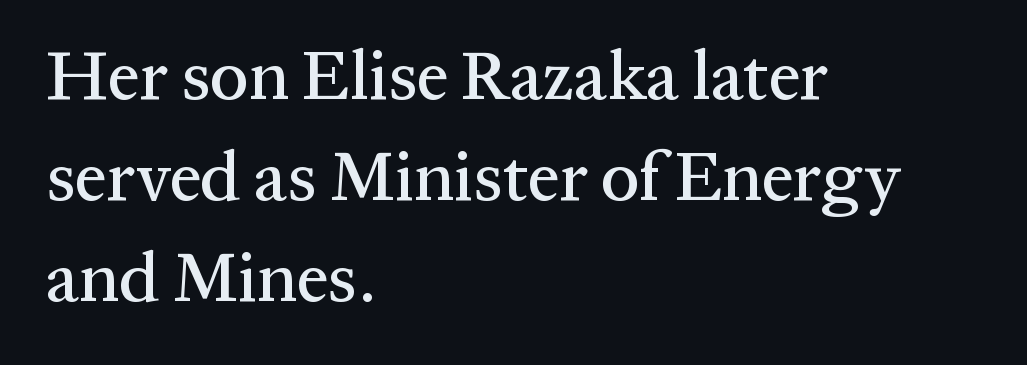
The designer left line spacing at the default. Horizontal alignment here is leftward, the default for most running prose. Honestly, the letter spacing is just normal — you wouldn't notice it. This is serif lettering, the kind often seen in printed books.
